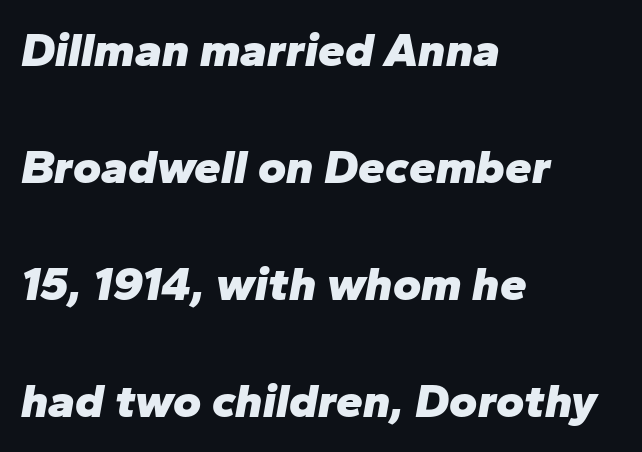
{"italic": "yes", "lean": "right", "slant_degrees": 10, "bold": "yes", "weight": "heavy", "width": "normal", "stroke_contrast": "low", "x_height": "medium", "monospaced": "no", "underline": "no", "align": "left", "line_spacing": "loose", "line_spacing_ratio": 2.44, "letter_spacing": "normal", "letter_spacing_em": 0.0, "glyph_px": 48}
